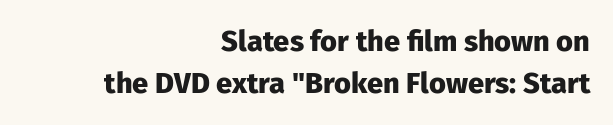
Q: Is the text bold? A: Yes.
Q: Is the text italic (slanted)? A: No, it is upright.
Q: Is the typeface a serif or a sans-serif typeface? A: Sans-serif.
Q: Is the text underlined? A: No.
Q: How is the paragraph aligned? A: Right-aligned.
Q: Is the spacing between letters normal or unusually wide? A: Normal.
Q: Is the spacing between lines tight, normal or loose? A: Normal.
Q: Width (condensed, normal, or wide)? A: Normal.
Q: Stroke contrast? A: Low.
Q: x-height? A: Medium.
Q: Monospaced? A: No.
